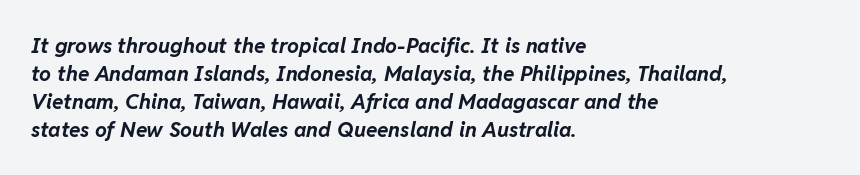
{"italic": "yes", "lean": "right", "slant_degrees": 11, "bold": "yes", "underline": "no", "align": "left", "line_spacing": "normal", "line_spacing_ratio": 1.33, "letter_spacing": "normal", "letter_spacing_em": 0.0, "glyph_px": 21}
